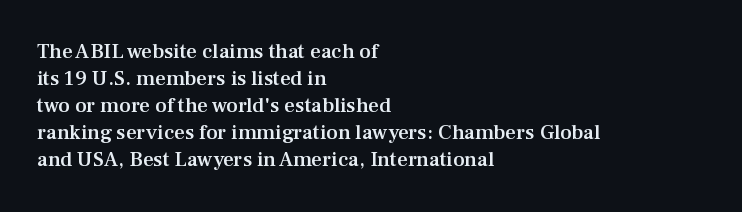
{"italic": "no", "bold": "semi", "underline": "no", "align": "left", "line_spacing": "normal", "line_spacing_ratio": 1.29, "letter_spacing": "normal", "letter_spacing_em": 0.0, "glyph_px": 21}
